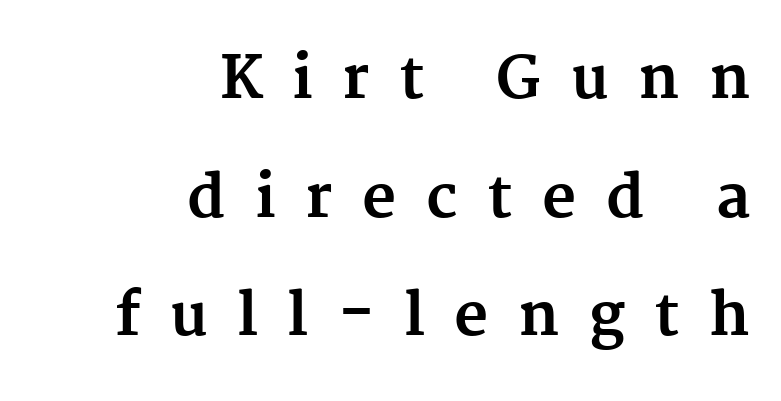
The image shows 59 px bold serif type, upright; set right-aligned, loose line spacing (2.01x), unusually wide letter spacing (+0.5 em), not underlined; medium stroke contrast and a medium x-height.
